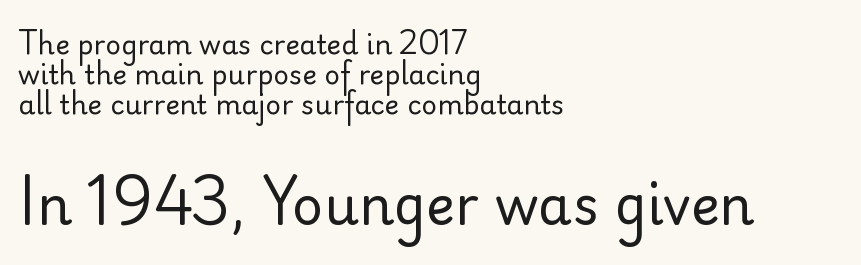
Q: Is the text bold? A: No.
Q: Is the text italic (slanted)? A: No, it is upright.
Q: Is the typeface a serif or a sans-serif typeface? A: Sans-serif.
Q: Is the text underlined? A: No.
Q: How is the paragraph aligned? A: Left-aligned.
Q: Is the spacing between letters normal or unusually wide? A: Normal.
Q: Is the spacing between lines tight, normal or loose? A: Tight.
Q: Which block of text is set in a larger size, the first (top) or the second (bottom)? A: The second (bottom) one.
Q: Width (condensed, normal, or wide)? A: Normal.
Q: Stroke contrast? A: Low.
Q: x-height? A: Small.
Q: Monospaced? A: No.
